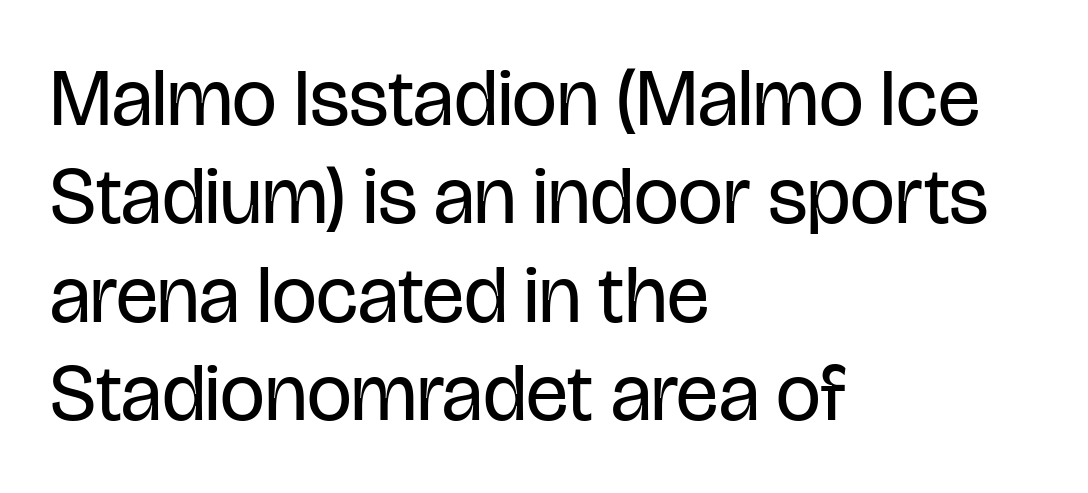
Nothing sits at the stroke ends, so this counts as sans-serif. The strip under each line holds only bare page. Letters have the restrained weight of plain body copy at most. There is no visible air inserted between adjacent glyphs.
